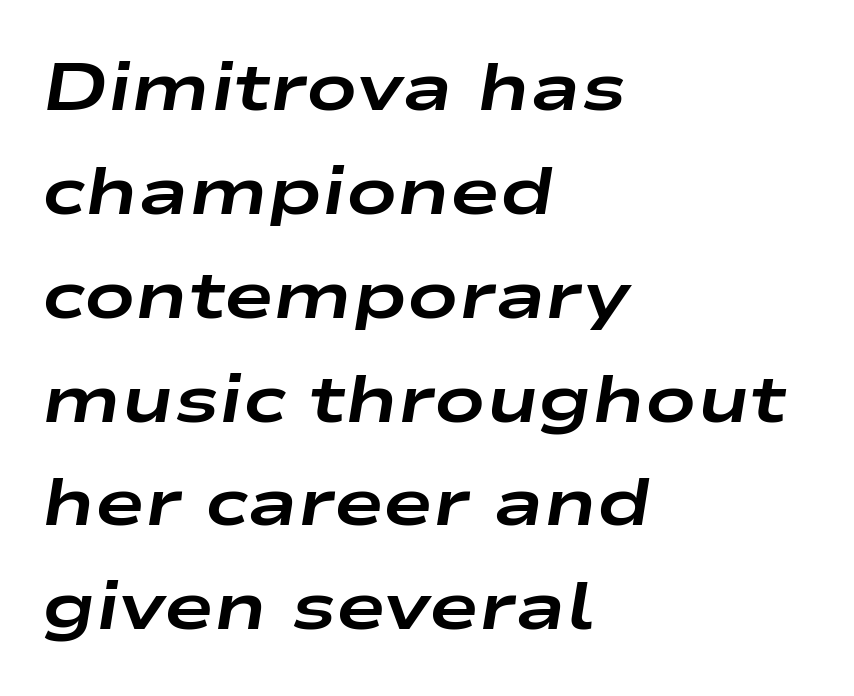
{"italic": "yes", "lean": "right", "slant_degrees": 9, "bold": "yes", "weight": "bold", "width": "wide", "stroke_contrast": "low", "x_height": "medium", "monospaced": "no", "underline": "no", "align": "left", "line_spacing": "normal", "line_spacing_ratio": 1.55, "letter_spacing": "normal", "letter_spacing_em": 0.0, "glyph_px": 67}
